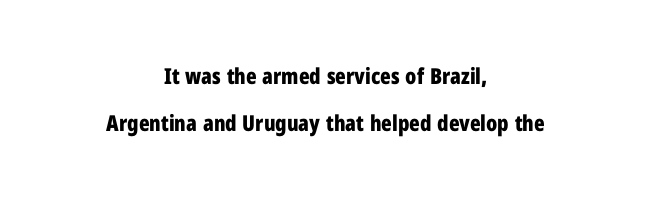
The image shows 22 px bold type, upright; set centered, loose line spacing (2.15x), normal letter spacing, not underlined.
